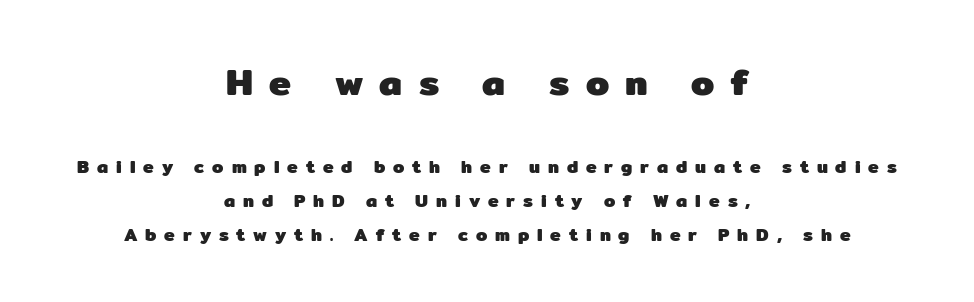
The image shows 37 px heavy sans-serif type, upright; set centered, loose line spacing (1.9x), unusually wide letter spacing (+0.44 em), not underlined; the first (top) block is 2.06x larger; low stroke contrast and a medium x-height.
